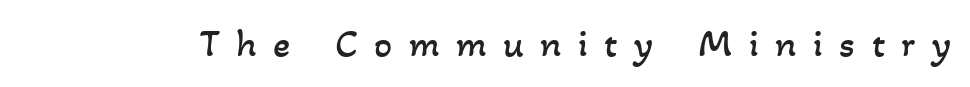
{"bold": "no", "weight": "regular", "width": "normal", "stroke_contrast": "low", "x_height": "small", "monospaced": "no", "underline": "no", "letter_spacing": "wide", "letter_spacing_em": 0.41, "glyph_px": 40}
